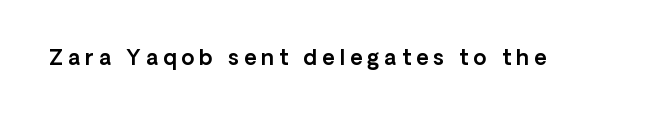
The image shows 21 px text type, upright; set unusually wide letter spacing (+0.25 em), not underlined.
